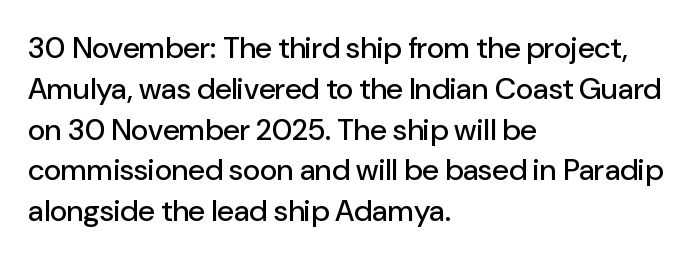
Spacing verdict: proportional, widths tailored to each character. The tracking reads as untouched default to a designer's eye. The vertical gap from one line to the next is medium. Compared with a centered layout, this one pins lines to the left instead. The strip under each line holds only bare page.
